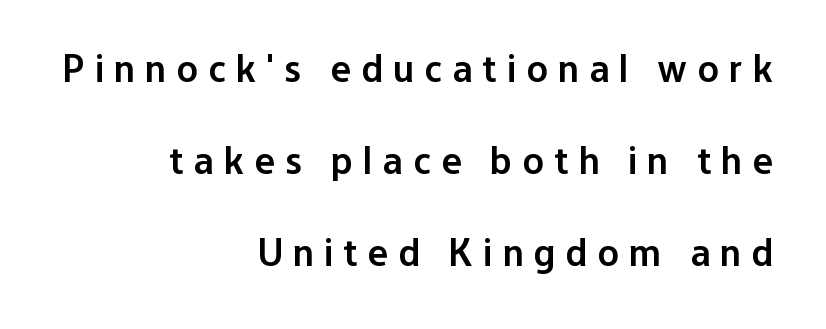
{"serif": "no", "italic": "no", "bold": "semi", "weight": "semibold", "width": "normal", "stroke_contrast": "low", "x_height": "medium", "monospaced": "no", "underline": "no", "align": "right", "line_spacing": "loose", "line_spacing_ratio": 2.36, "letter_spacing": "wide", "letter_spacing_em": 0.26, "glyph_px": 39}
